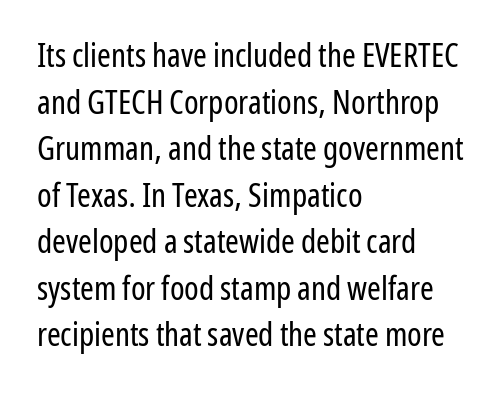
The image shows 33 px regular-weight, condensed sans-serif type, upright; set left-aligned, normal line spacing (1.41x), normal letter spacing, not underlined; low stroke contrast and a medium x-height.
